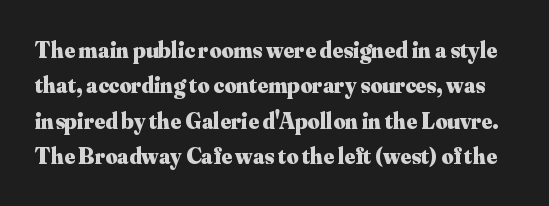
{"italic": "no", "bold": "yes", "underline": "no", "line_spacing": "normal", "line_spacing_ratio": 1.54, "letter_spacing": "normal", "letter_spacing_em": 0.0, "glyph_px": 23}
